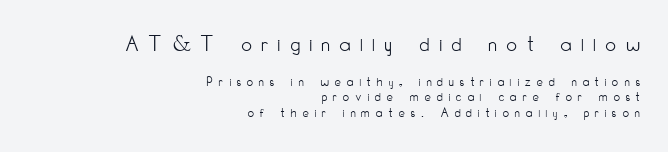
Q: Is the text bold? A: No.
Q: Is the text italic (slanted)? A: No, it is upright.
Q: Is the text underlined? A: No.
Q: How is the paragraph aligned? A: Right-aligned.
Q: Is the spacing between letters normal or unusually wide? A: Unusually wide.
Q: Is the spacing between lines tight, normal or loose? A: Tight.
Q: Which block of text is set in a larger size, the first (top) or the second (bottom)? A: The first (top) one.
